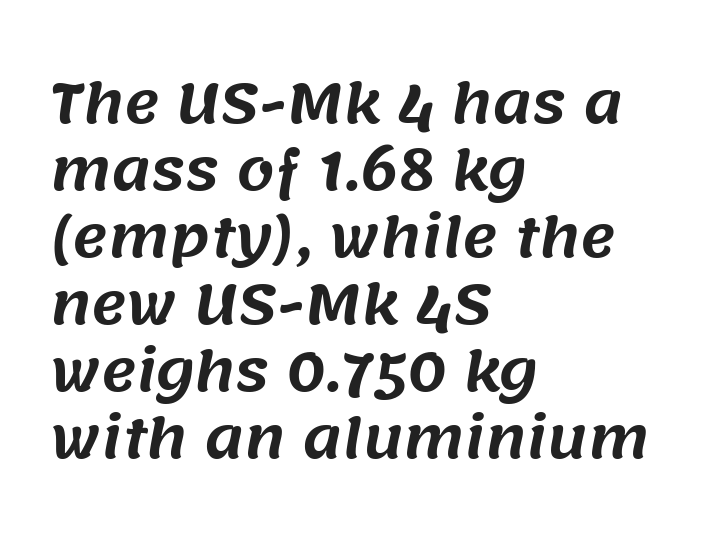
Looks like regular typesetting: each glyph gets only the width it needs. The words here are not underlined. Letterform terminals end flat and unadorned throughout the passage. Leftover space on each line is placed entirely after the last word. The face used here is rendered with its standard letterfit.
